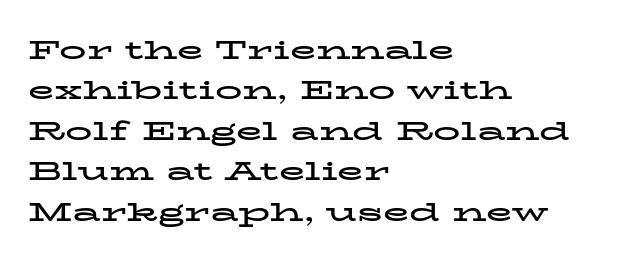
Q: Is the text bold? A: Yes.
Q: Is the text italic (slanted)? A: No, it is upright.
Q: Is the text underlined? A: No.
Q: How is the paragraph aligned? A: Left-aligned.
Q: Is the spacing between letters normal or unusually wide? A: Normal.
Q: Is the spacing between lines tight, normal or loose? A: Normal.
